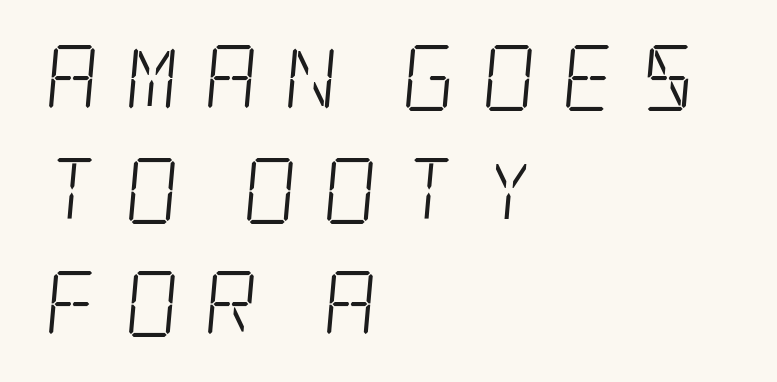
The image shows 66 px light, condensed serif type; set left-aligned, line spacing 1.71x, unusually wide letter spacing (+0.39 em), not underlined; low stroke contrast and a large x-height.
